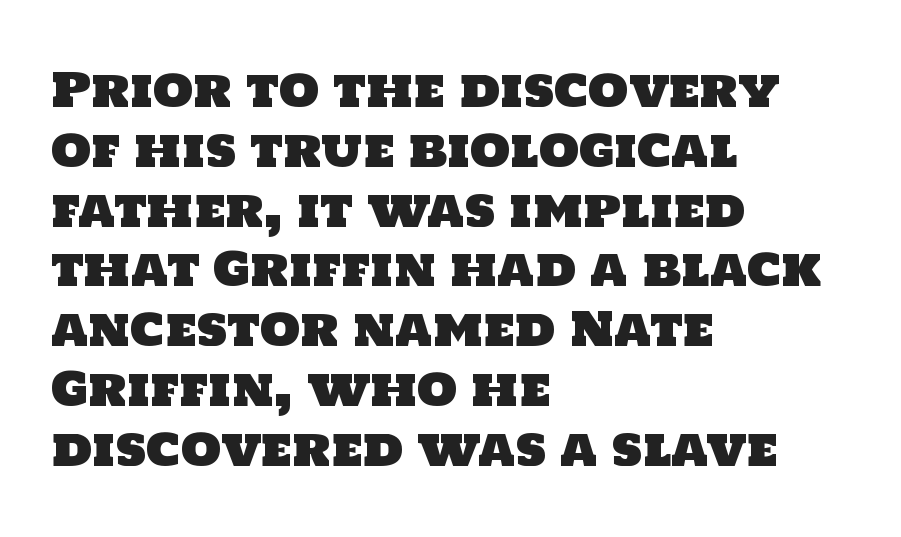
Students, note that the glyphs here touch the page at normal intervals. The letters advance in unequal steps, a hallmark of proportional type. What's the leading like? Ordinary, nothing unusual. Are there feet on the stems? There aren't — it's a sans. Line beginnings align vertically; line endings do not.
